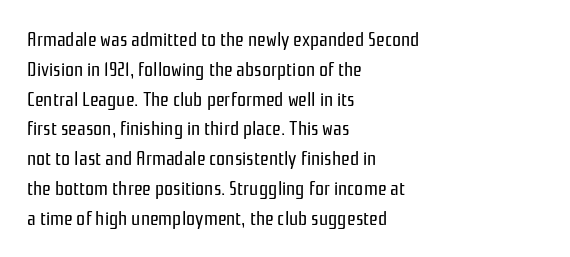
The image shows 20 px text type, upright; set left-aligned, normal line spacing (1.49x), normal letter spacing, not underlined.
